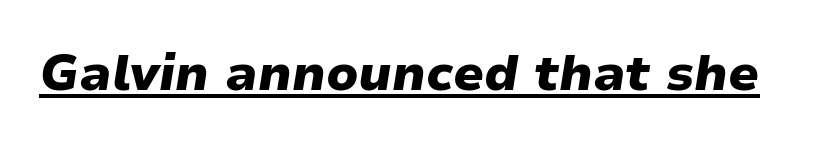
The image shows 50 px heavy type, italic (leaning right); set normal letter spacing, underlined; low stroke contrast and a medium x-height.
